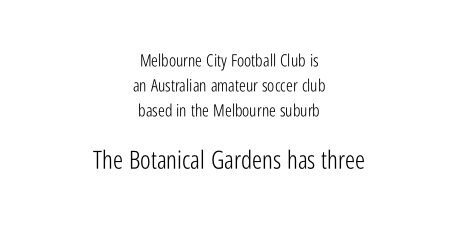
The image shows 25 px text type, upright; set centered, normal line spacing (1.48x), normal letter spacing, not underlined; the second (bottom) block is 1.47x larger.
